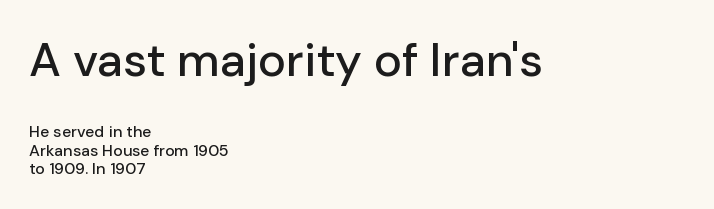
{"serif": "no", "italic": "no", "width": "normal", "stroke_contrast": "low", "x_height": "medium", "monospaced": "no", "underline": "no", "align": "left", "line_spacing_ratio": 1.16, "letter_spacing": "normal", "letter_spacing_em": 0.0, "larger_block": "first", "size_ratio": 2.94, "glyph_px": 47}
